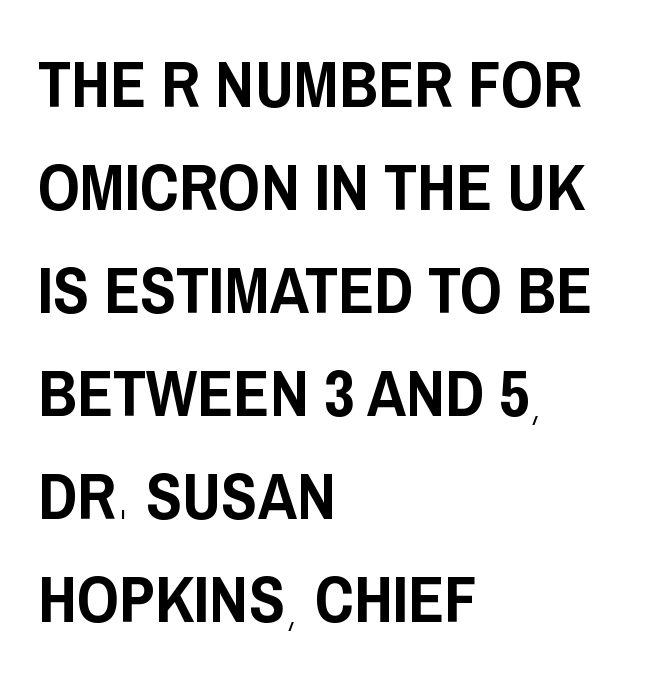
Q: Is the text italic (slanted)? A: No, it is upright.
Q: Is the typeface a serif or a sans-serif typeface? A: Sans-serif.
Q: Is the text underlined? A: No.
Q: How is the paragraph aligned? A: Left-aligned.
Q: Is the spacing between letters normal or unusually wide? A: Normal.
Q: Is the spacing between lines tight, normal or loose? A: Normal.
Q: Width (condensed, normal, or wide)? A: Condensed.
Q: Stroke contrast? A: Low.
Q: x-height? A: Large.
Q: Monospaced? A: No.
